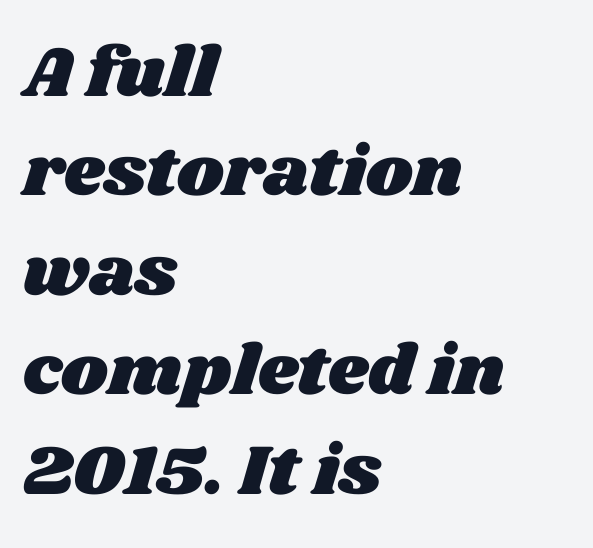
Q: Is the text underlined? A: No.
Q: How is the paragraph aligned? A: Left-aligned.
Q: Is the spacing between letters normal or unusually wide? A: Normal.
Q: Is the spacing between lines tight, normal or loose? A: Normal.
Q: Width (condensed, normal, or wide)? A: Wide.
Q: Stroke contrast? A: Medium.
Q: x-height? A: Large.
Q: Monospaced? A: No.
